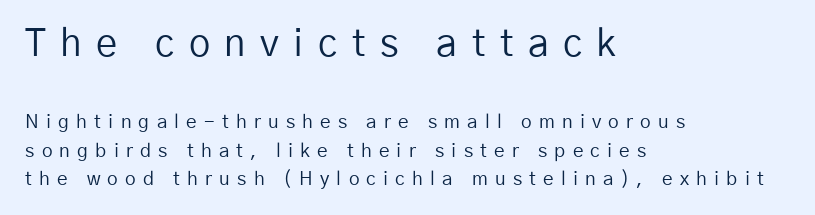
Just letters on the line, the space beneath them empty. Interline gaps are of average width in this sample. Style check: upright. Note the varied advance widths — an 'i' is clearly narrower than an 'm'. The typeface chosen for these lines omits serifs. Tracking value appears strongly positive — letters spread wide.
